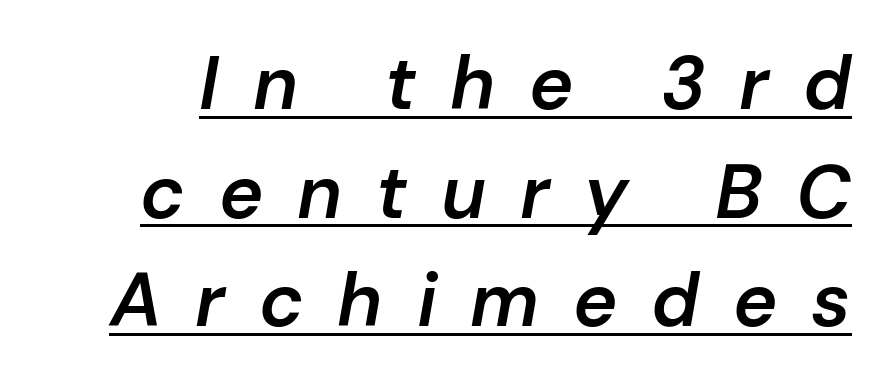
{"italic": "yes", "lean": "right", "slant_degrees": 10, "bold": "semi", "weight": "semibold", "width": "normal", "stroke_contrast": "low", "x_height": "medium", "monospaced": "no", "underline": "yes", "line_spacing": "normal", "line_spacing_ratio": 1.45, "letter_spacing": "wide", "letter_spacing_em": 0.45, "glyph_px": 75}
